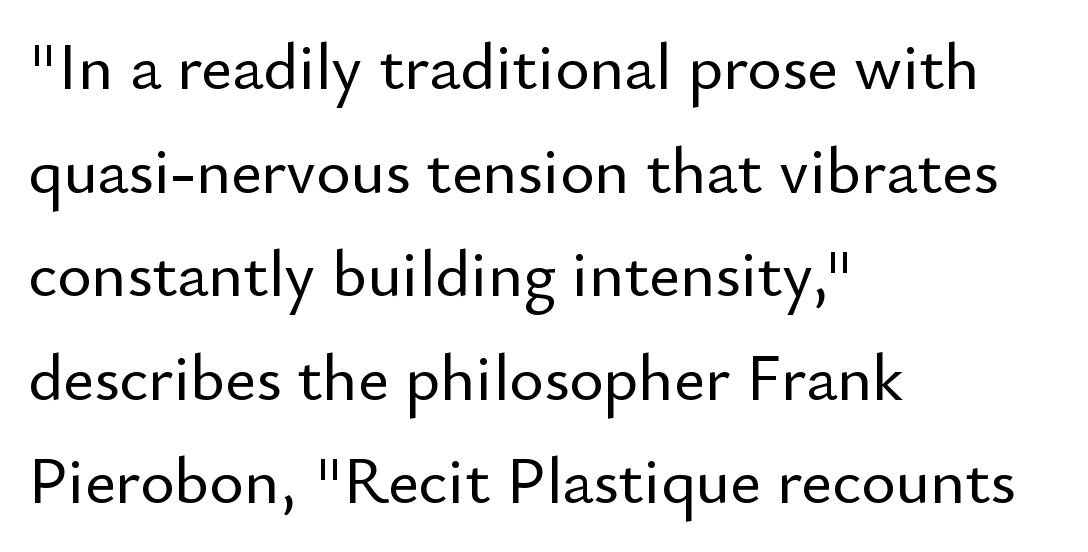
{"serif": "no", "italic": "no", "width": "normal", "stroke_contrast": "low", "x_height": "small", "monospaced": "no", "underline": "no", "align": "left", "line_spacing": "normal", "line_spacing_ratio": 1.57, "letter_spacing": "normal", "letter_spacing_em": 0.0, "glyph_px": 66}
